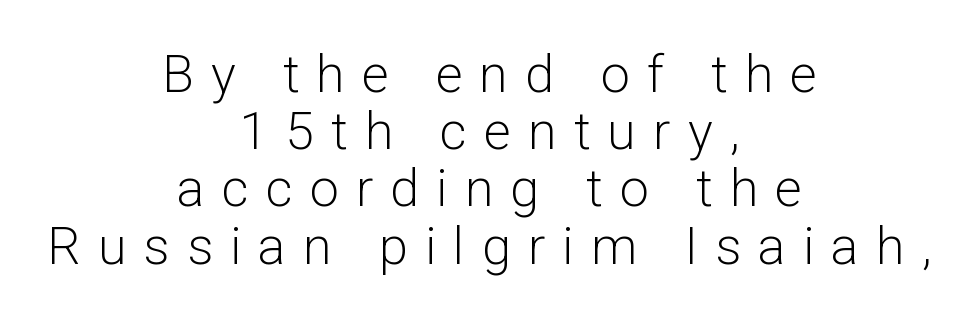
The image shows 52 px light sans-serif type, upright; set centered, tight line spacing (1.1x), unusually wide letter spacing (+0.33 em), not underlined; low stroke contrast and a medium x-height.
